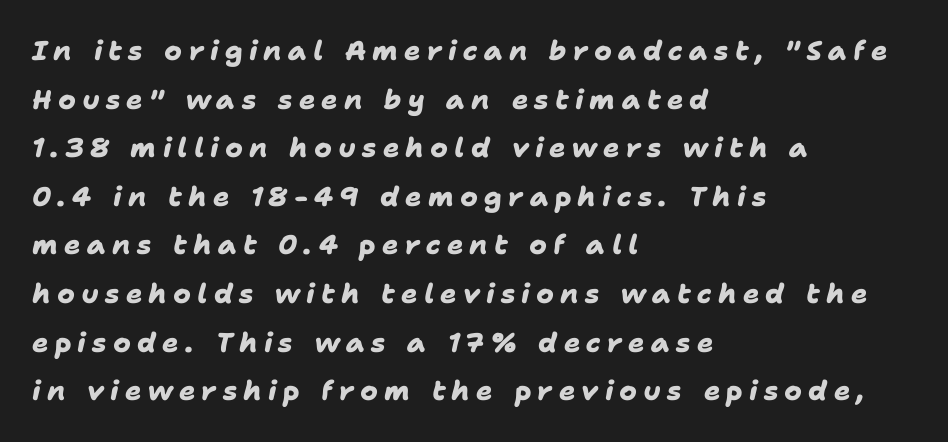
Reading down the block, your eye returns to a fixed left position each line. There is plenty of visible air inserted between adjacent glyphs. The string is rendered with underlining switched off. Each glyph is drawn with heavy, bold strokes.
